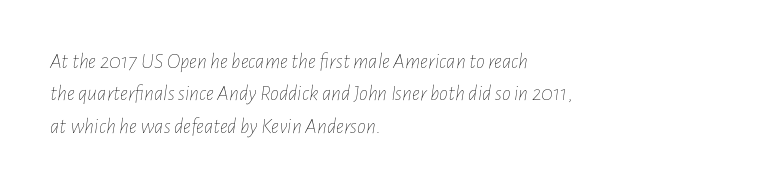
Q: Is the text bold? A: No.
Q: Is the text italic (slanted)? A: Yes, it leans right by about 7 degrees.
Q: Is the text underlined? A: No.
Q: How is the paragraph aligned? A: Left-aligned.
Q: Is the spacing between letters normal or unusually wide? A: Normal.
Q: Is the spacing between lines tight, normal or loose? A: Normal.
